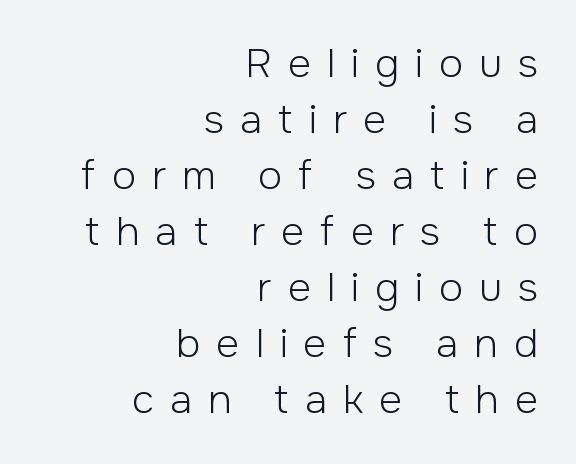
These lines were composed using upright roman letters. Think of a printed novel: that variable character pitch is what you see here. Students, observe: this is what conventionally led text looks like. A student would call this right alignment; a typographer would say flush right, rag left.
